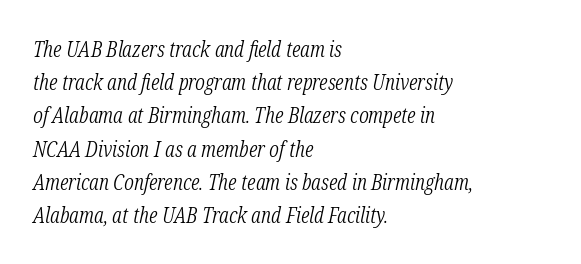
{"italic": "yes", "lean": "right", "slant_degrees": 12, "bold": "no", "underline": "no", "align": "left", "line_spacing": "normal", "line_spacing_ratio": 1.51, "letter_spacing": "normal", "letter_spacing_em": 0.0, "glyph_px": 22}
